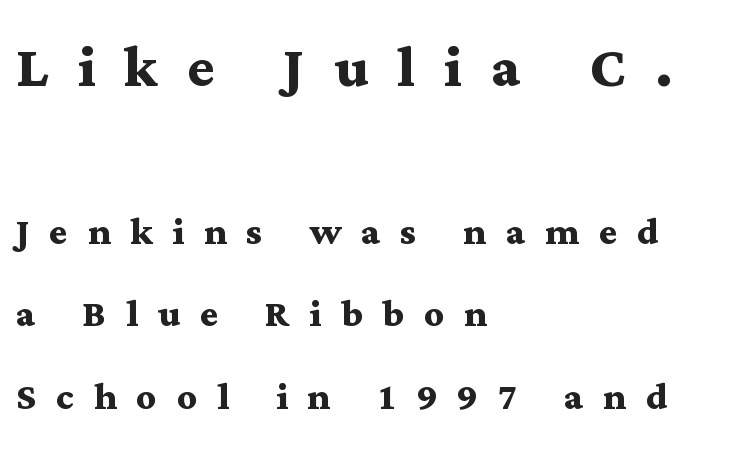
The face used here appears at its bigger size in the upper chunk. Proportional: the letters do not fall into vertical columns. Examine the stroke ends and you'll spot serifs. On the weight axis this lands at bold, roughly 700. Successive baselines arrive at the customary interval. A clean baseline with only descenders dipping below it.
